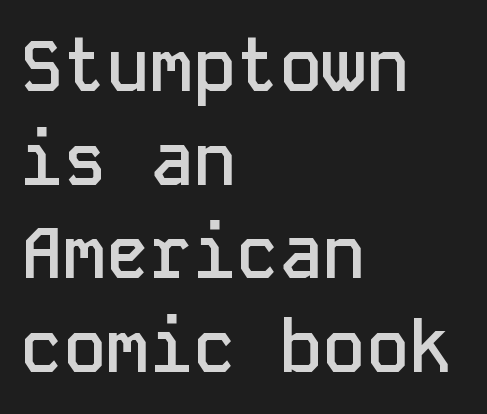
The image shows 72 px semibold sans-serif type, upright, monospaced; set left-aligned, normal line spacing (1.3x), normal letter spacing, not underlined; low stroke contrast and a medium x-height.
